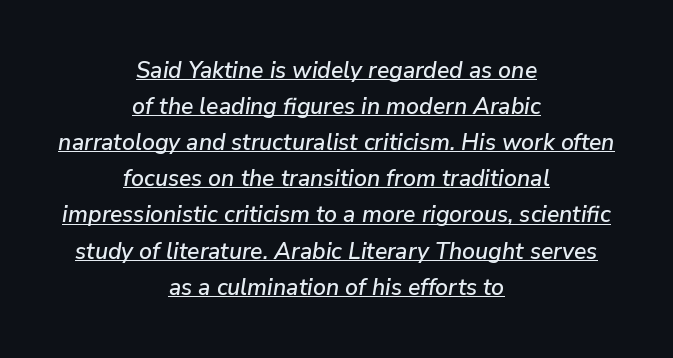
{"italic": "yes", "lean": "right", "slant_degrees": 9, "underline": "yes", "align": "center", "line_spacing": "normal", "line_spacing_ratio": 1.57, "letter_spacing": "normal", "letter_spacing_em": 0.0, "glyph_px": 23}
